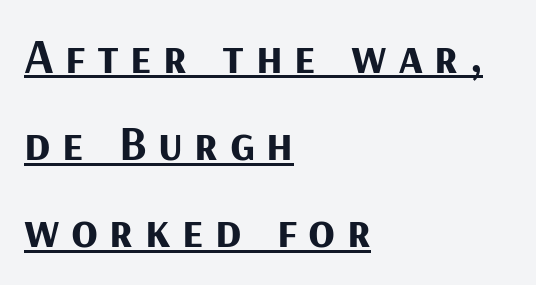
The image shows 49 px bold sans-serif type, upright; set left-aligned, line spacing 1.78x, unusually wide letter spacing (+0.23 em), underlined; medium stroke contrast and a medium x-height.
